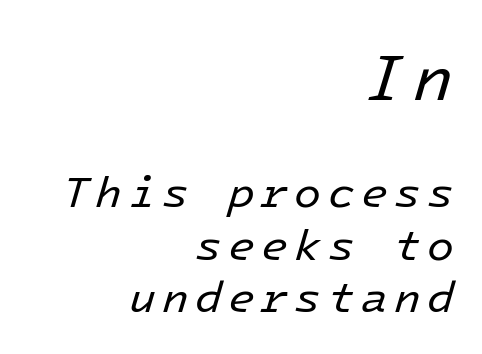
A student would call this right alignment; a typographer would say flush right, rag left. The words here are not underlined. Stroke mass is kept to a normal reading level or below. Larger block? The one above; the one below is distinctly smaller. Posture: slanted.
